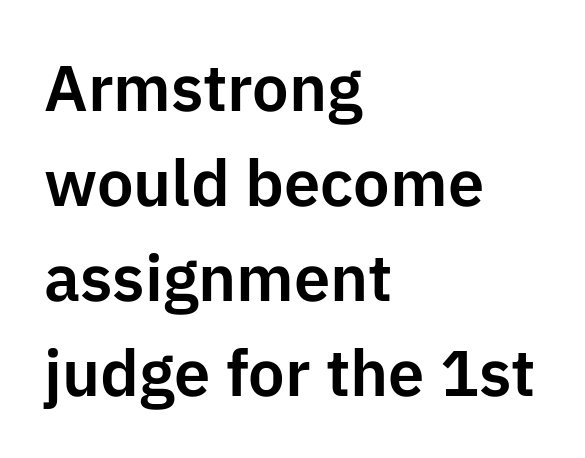
The compositor pushed each line to the left boundary. A typesetter would call this proportional, since set widths differ per character. The rendering shows plain stroke endings on the letterforms — a sans-serif design. Glyph-to-glyph distance matches everyday printed text. This is the regular roman posture of the typeface. Each row of text sits above clean, open space.
